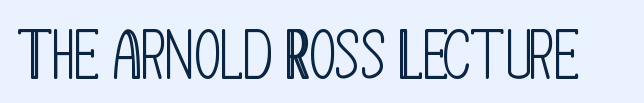
Q: Is the text bold? A: No.
Q: Is the text italic (slanted)? A: No, it is upright.
Q: Is the typeface a serif or a sans-serif typeface? A: Sans-serif.
Q: Is the text underlined? A: No.
Q: Is the spacing between letters normal or unusually wide? A: Normal.
Q: Width (condensed, normal, or wide)? A: Condensed.
Q: Stroke contrast? A: Low.
Q: x-height? A: Large.
Q: Monospaced? A: No.
